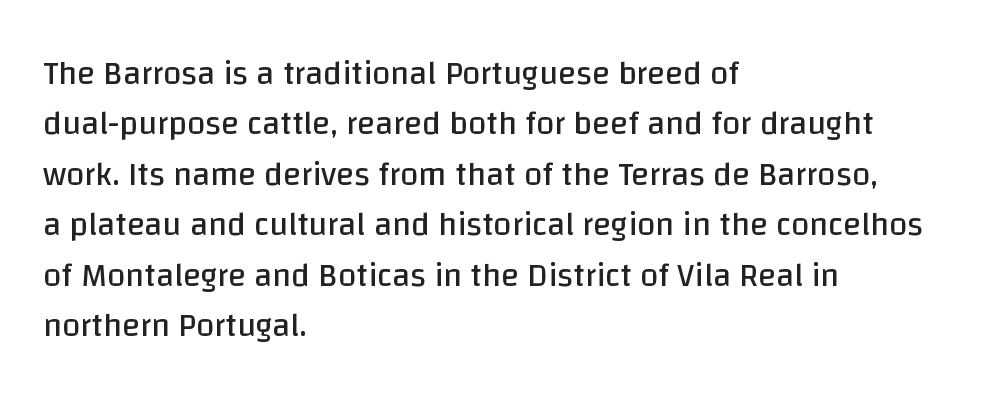
The image shows 33 px regular-weight sans-serif type, upright; set left-aligned, normal line spacing (1.53x), normal letter spacing, not underlined; low stroke contrast and a large x-height.
